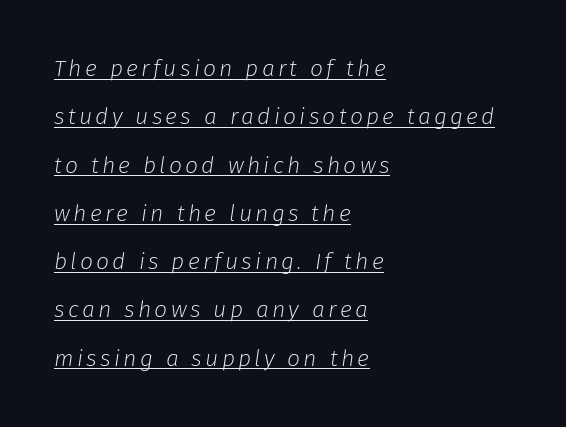
{"italic": "yes", "lean": "right", "slant_degrees": 8, "bold": "no", "underline": "yes", "align": "left", "line_spacing": "loose", "line_spacing_ratio": 2.1, "glyph_px": 23}
